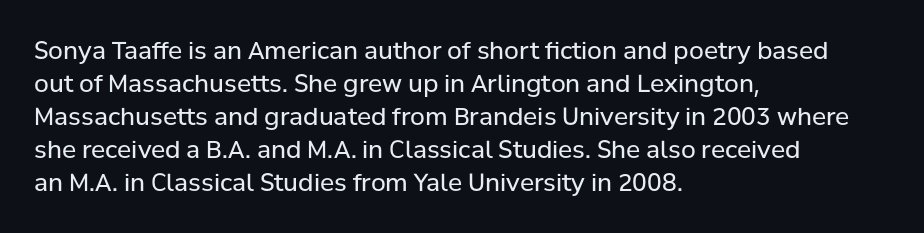
The image shows 24 px text type, upright; set left-aligned, normal line spacing (1.37x), normal letter spacing, not underlined.
